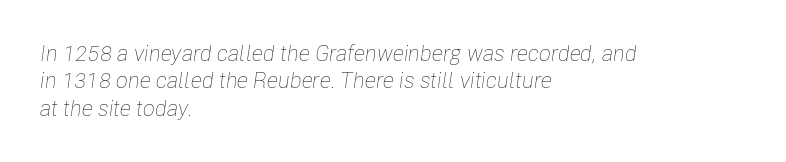
Has an underline been added? It has not. All the whitespace from short lines collects on the right. Each word holds together tightly as a unit, with standard inter-letter gaps. These lines were composed using italics.
